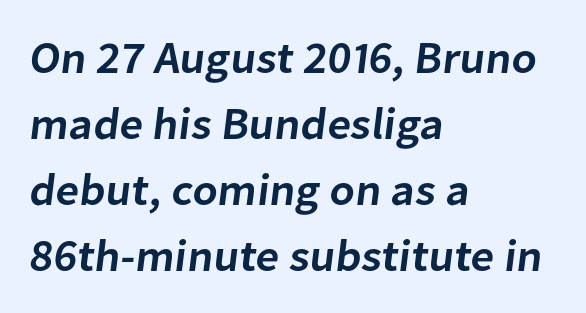
This rendering features lettering with no underline. Reading down the block, your eye returns to a fixed left position each line. Strokes here are thickened, but only to semibold level. The leading is moderate, giving the passage an even texture. Is this a fixed-width face? No — the glyphs have proportional, varying widths. The horizontal fit of the characters is conventional and even.
